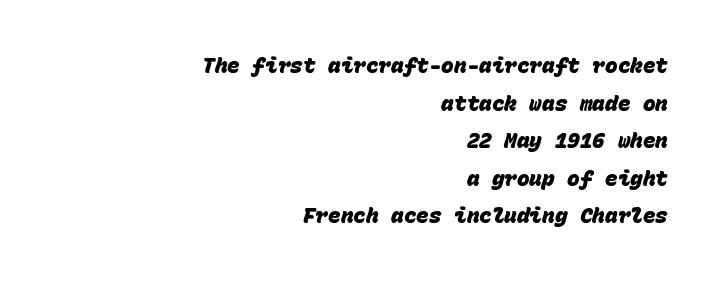
{"bold": "yes", "underline": "no", "align": "right", "line_spacing_ratio": 1.79, "letter_spacing": "normal", "letter_spacing_em": 0.0, "glyph_px": 21}
